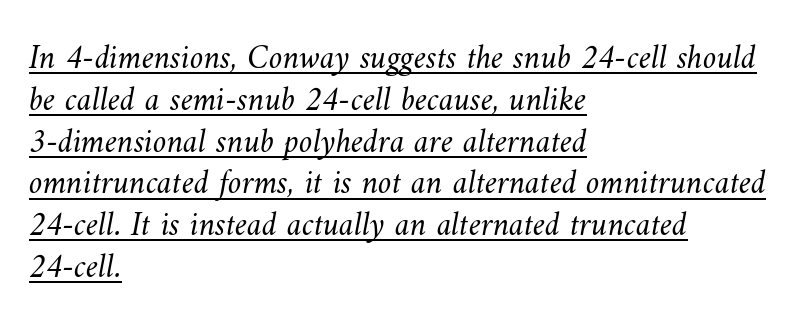
Q: Is the text bold? A: No.
Q: Is the text underlined? A: Yes.
Q: How is the paragraph aligned? A: Left-aligned.
Q: Is the spacing between letters normal or unusually wide? A: Normal.
Q: Width (condensed, normal, or wide)? A: Normal.
Q: Stroke contrast? A: Medium.
Q: x-height? A: Small.
Q: Monospaced? A: No.
